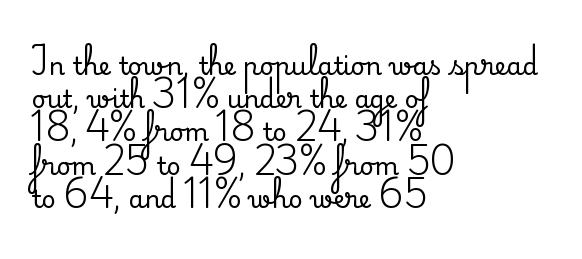
Students, observe: this is what conventionally led text looks like. Look at the tracking — it's just the regular setting, nothing added. The paragraph has a hard left edge and a soft right edge. Check under the words: just untouched page. The lettering holds an erect, upright posture throughout.
